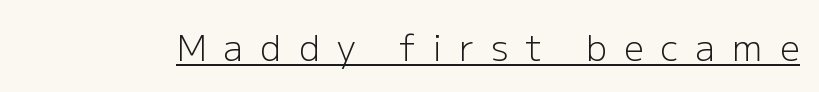
This rendering features underlined lettering. Vertical stems look standard width or narrower in stroke. Here the designer chose a conventional face with non-uniform glyph widths. This rendering employs a face without finishing strokes, i.e., a sans-serif.
